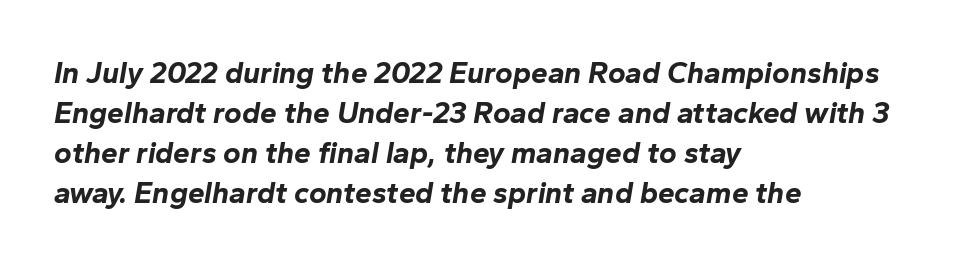
{"italic": "yes", "lean": "right", "slant_degrees": 10, "bold": "yes", "weight": "bold", "width": "normal", "stroke_contrast": "low", "x_height": "medium", "monospaced": "no", "underline": "no", "align": "left", "line_spacing": "normal", "line_spacing_ratio": 1.33, "letter_spacing": "normal", "letter_spacing_em": 0.0, "glyph_px": 30}
